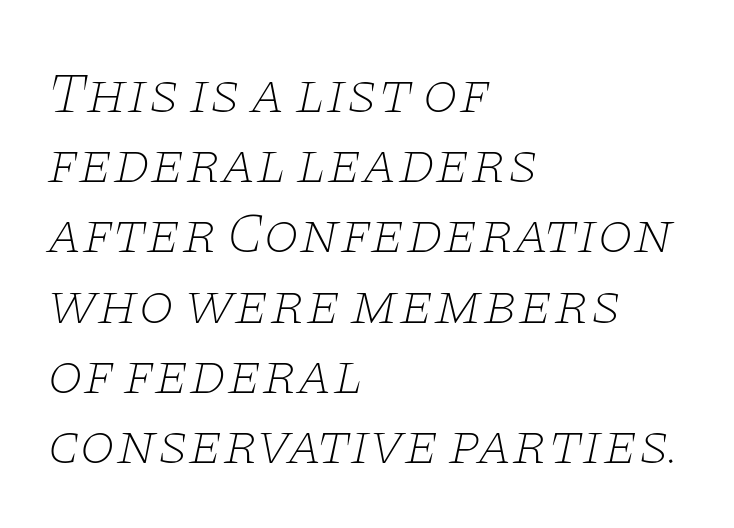
This is oblique type, the kind used for emphasis or titles. Vertical stems look standard width or narrower in stroke. No word sits above an underline. The rendering shows small feet on the letterforms — a serif design. This rendering uses left alignment, leaving the right contour irregular. The passage shown is typed in a proportional face where columns would drift.
